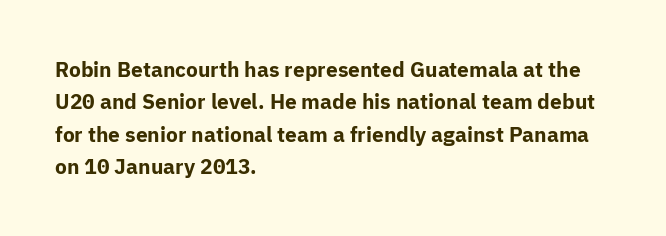
Q: Is the text bold? A: Yes.
Q: Is the text italic (slanted)? A: No, it is upright.
Q: Is the text underlined? A: No.
Q: How is the paragraph aligned? A: Left-aligned.
Q: Is the spacing between letters normal or unusually wide? A: Normal.
Q: Is the spacing between lines tight, normal or loose? A: Normal.
